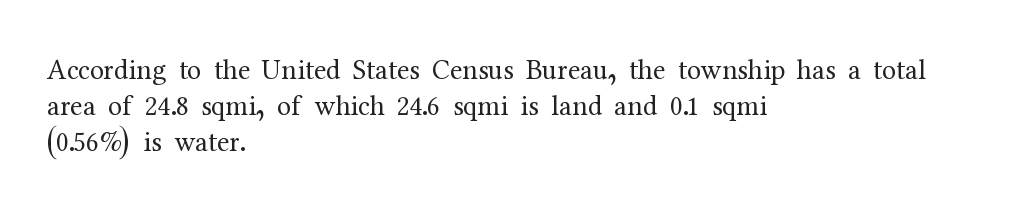
The image shows 28 px regular-weight serif type, upright; set left-aligned, normal line spacing (1.29x), normal letter spacing, not underlined; medium stroke contrast and a medium x-height.
